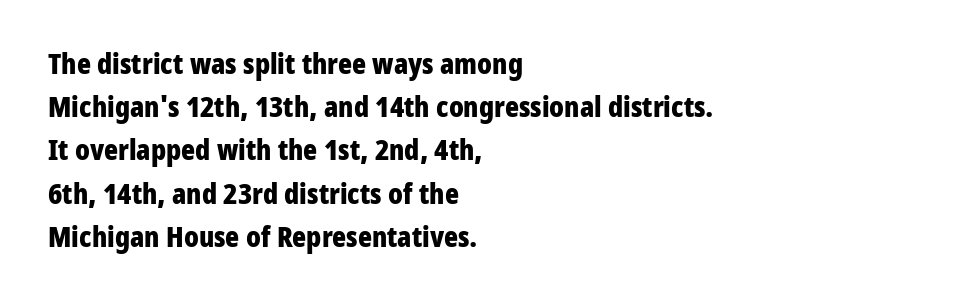
If you drew a ruler down the left edge, every line would touch it. Proportional: the letters do not fall into vertical columns. A full-strength bold gives these letters their thick strokes. You can tell from the bare stems that sans-serif type was used. The horizontal fit of the characters is conventional and even.
